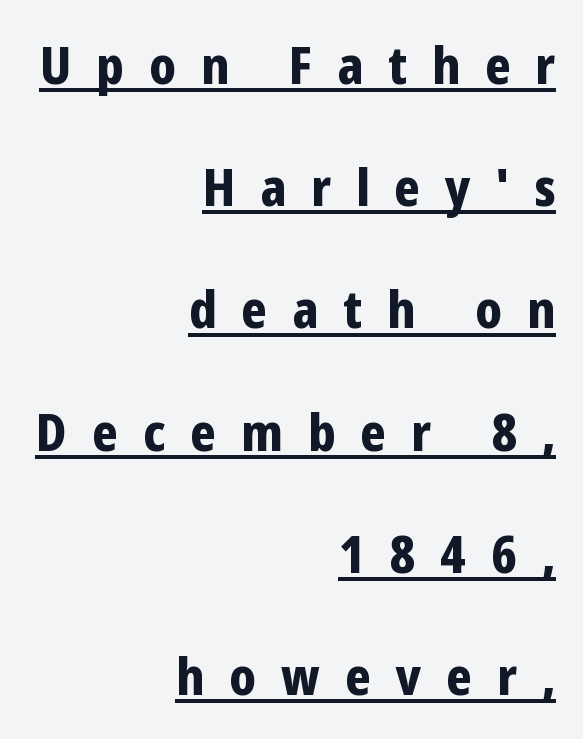
The image shows 52 px bold, condensed sans-serif type, upright; set right-aligned, loose line spacing (2.35x), unusually wide letter spacing (+0.48 em), underlined; low stroke contrast and a medium x-height.
